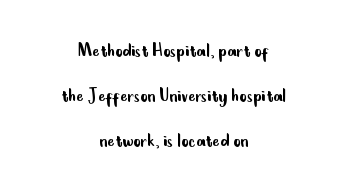
Is this a heavy cut? Hardly; it is regular or lighter. Nobody touched the tracking dial on this one. Honestly, the rows look like they've been pulled way apart. Leftover space on each line is divided equally before and after the words.
